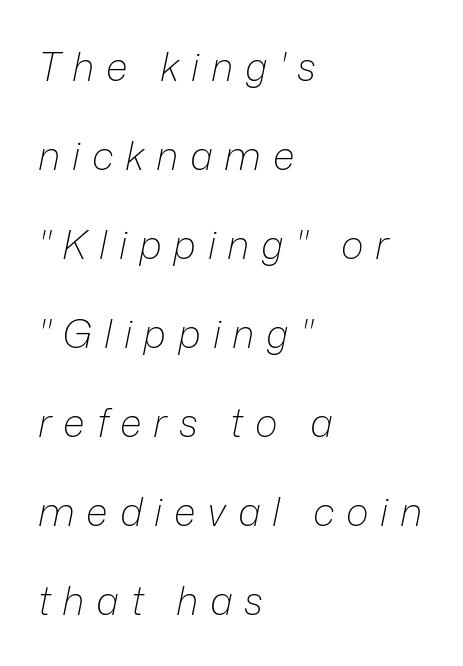
The image shows 39 px light type, italic (leaning right); set left-aligned, loose line spacing (2.28x), unusually wide letter spacing (+0.3 em), not underlined; low stroke contrast and a medium x-height.
